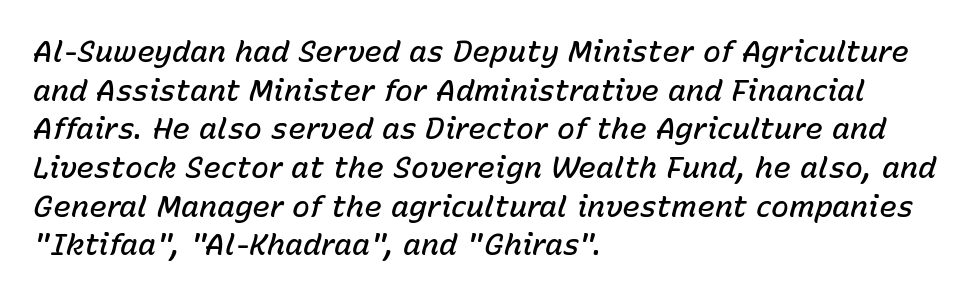
{"italic": "yes", "lean": "right", "slant_degrees": 15, "bold": "semi", "weight": "semibold", "width": "normal", "stroke_contrast": "low", "x_height": "medium", "monospaced": "no", "underline": "no", "align": "left", "line_spacing": "normal", "line_spacing_ratio": 1.29, "letter_spacing": "normal", "letter_spacing_em": 0.0, "glyph_px": 30}
